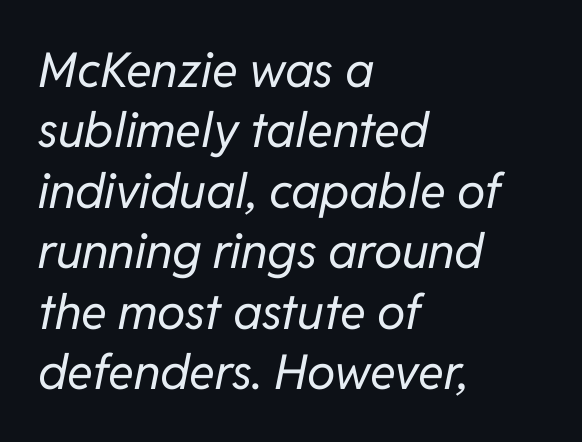
The image shows 48 px regular-weight type, italic (leaning right); set left-aligned, normal line spacing (1.26x), normal letter spacing, not underlined; low stroke contrast and a medium x-height.
